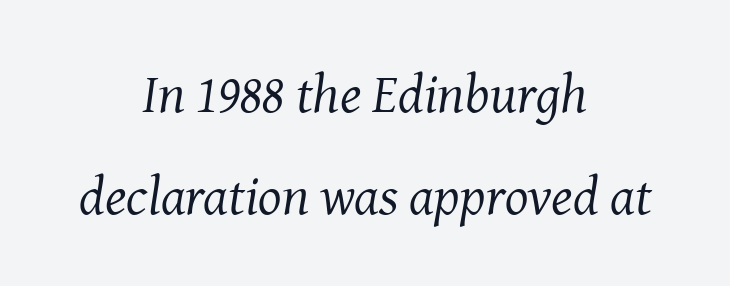
The image shows 55 px regular-weight serif type, italic (leaning right); set centered, line spacing 1.85x, normal letter spacing, not underlined; medium stroke contrast and a medium x-height.
